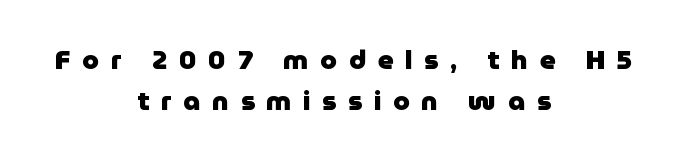
The image shows 27 px bold type, upright; set centered, normal line spacing (1.51x), unusually wide letter spacing (+0.43 em), not underlined.
